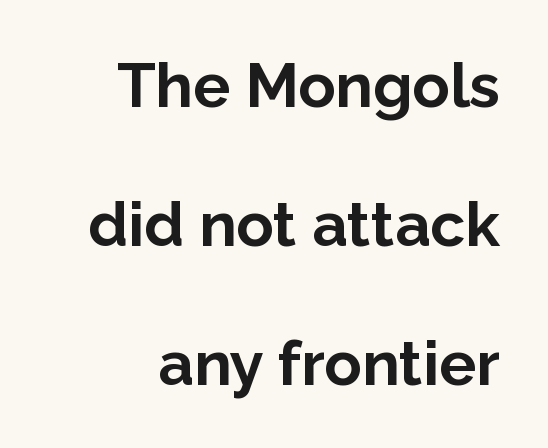
Pretty heavy lettering here — definitely bold. Students, note that the glyphs here touch the page at normal intervals. The rendering uses a large line-height, opening up the rows. Unlike italic type, these characters show no tilt at all.
